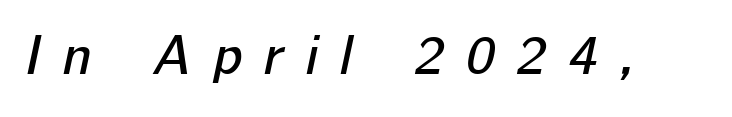
The image shows 56 px text type, italic (leaning right); set unusually wide letter spacing (+0.39 em), not underlined; low stroke contrast and a medium x-height.
